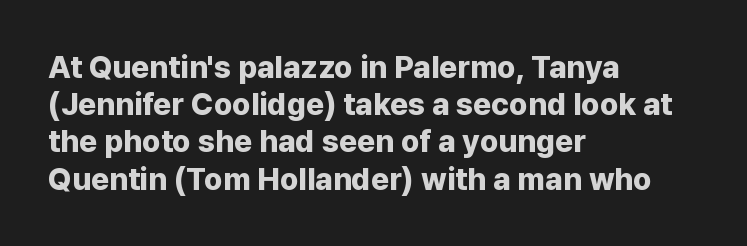
{"serif": "no", "italic": "no", "bold": "yes", "weight": "bold", "width": "normal", "stroke_contrast": "low", "x_height": "medium", "monospaced": "no", "underline": "no", "align": "left", "line_spacing_ratio": 1.2, "letter_spacing": "normal", "letter_spacing_em": 0.0, "glyph_px": 31}
